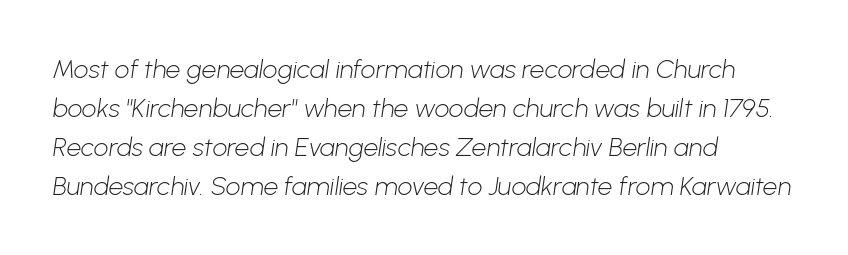
No word sits above an underline. Rows of type keep a routine distance in the vertical direction. The weight tops out at a normal text grade. The line texture is even and compact thanks to regular tracking.
